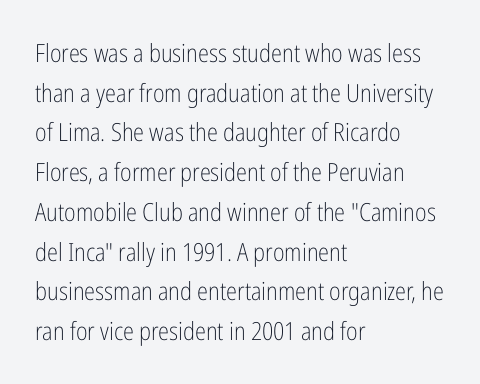
{"italic": "no", "bold": "no", "underline": "no", "align": "left", "line_spacing": "normal", "line_spacing_ratio": 1.59, "letter_spacing": "normal", "letter_spacing_em": 0.0, "glyph_px": 25}
